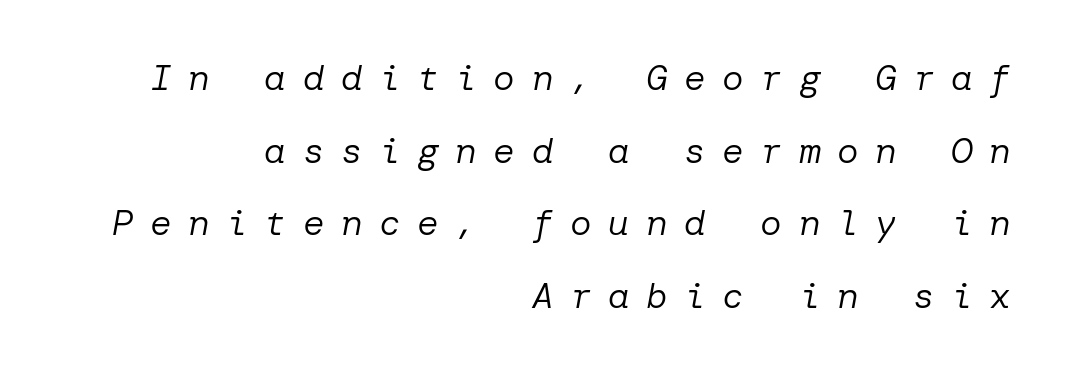
{"italic": "yes", "lean": "right", "slant_degrees": 10, "bold": "no", "weight": "regular", "width": "normal", "stroke_contrast": "low", "x_height": "medium", "underline": "no", "align": "right", "line_spacing": "loose", "line_spacing_ratio": 2.02, "letter_spacing": "wide", "letter_spacing_em": 0.46, "glyph_px": 36}
